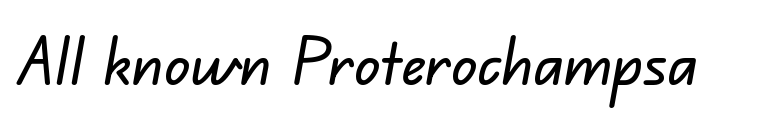
Q: Is the typeface a serif or a sans-serif typeface? A: Sans-serif.
Q: Is the text underlined? A: No.
Q: Is the spacing between letters normal or unusually wide? A: Normal.
Q: Width (condensed, normal, or wide)? A: Normal.
Q: Stroke contrast? A: Low.
Q: x-height? A: Small.
Q: Monospaced? A: No.
